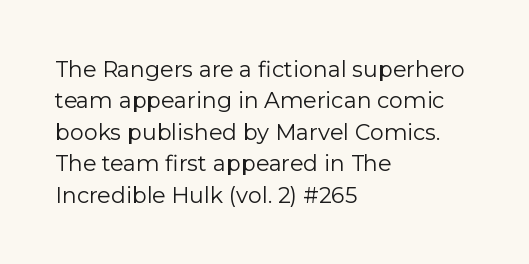
{"italic": "no", "bold": "no", "underline": "no", "align": "left", "line_spacing": "normal", "line_spacing_ratio": 1.43, "letter_spacing": "normal", "letter_spacing_em": 0.0, "glyph_px": 22}
